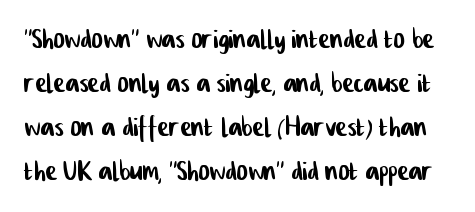
{"serif": "no", "width": "condensed", "stroke_contrast": "low", "x_height": "medium", "monospaced": "no", "underline": "no", "line_spacing": "normal", "line_spacing_ratio": 1.26, "letter_spacing": "normal", "letter_spacing_em": 0.0, "glyph_px": 35}
